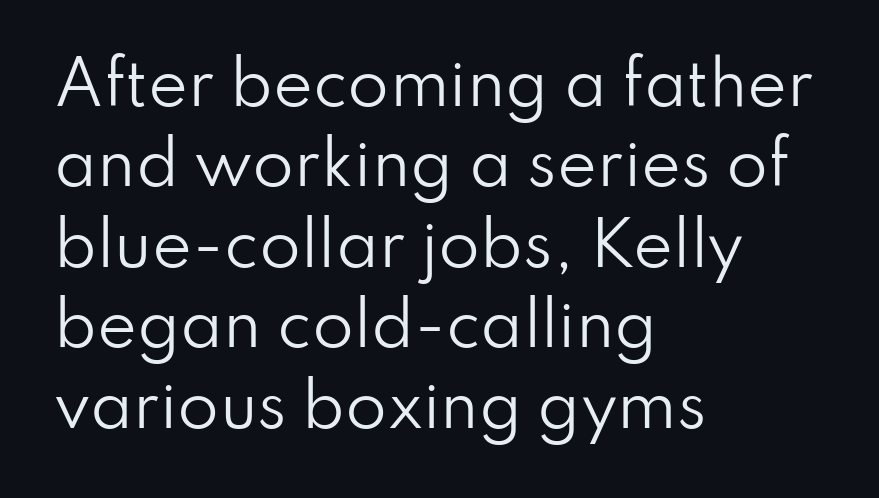
One glance says typical: line gaps are just what's usual. Ink coverage per letter is moderate at most. Letters rest on an invisible, unmarked baseline. Regarding serifs, this sample does without them. These lines stack with their left ends in a neat column. Tall strokes in this sample are plumb rather than angled.
